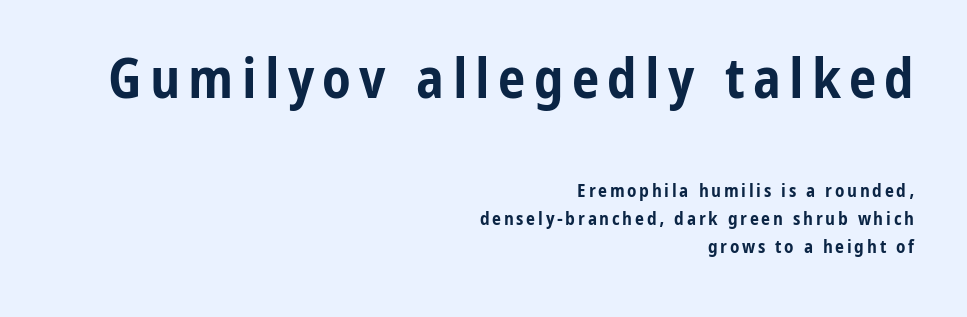
The image shows 55 px bold, condensed sans-serif type, upright; set right-aligned, normal line spacing (1.55x), not underlined; the first (top) block is 3.06x larger; low stroke contrast and a medium x-height.
